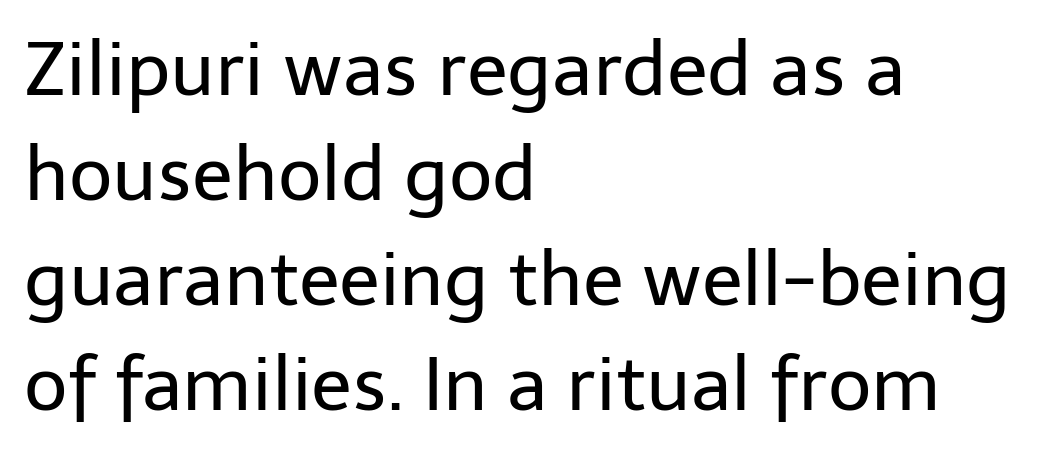
Think standard paragraph weight, or any step lighter than that. Note: no serifs on the glyphs. This rendering features lettering with no underline. Notice how descenders clear the ascenders below comfortably — that's standard leading. The letters advance in unequal steps, a hallmark of proportional type. Does the copy run flush right? No — it runs flush left.
